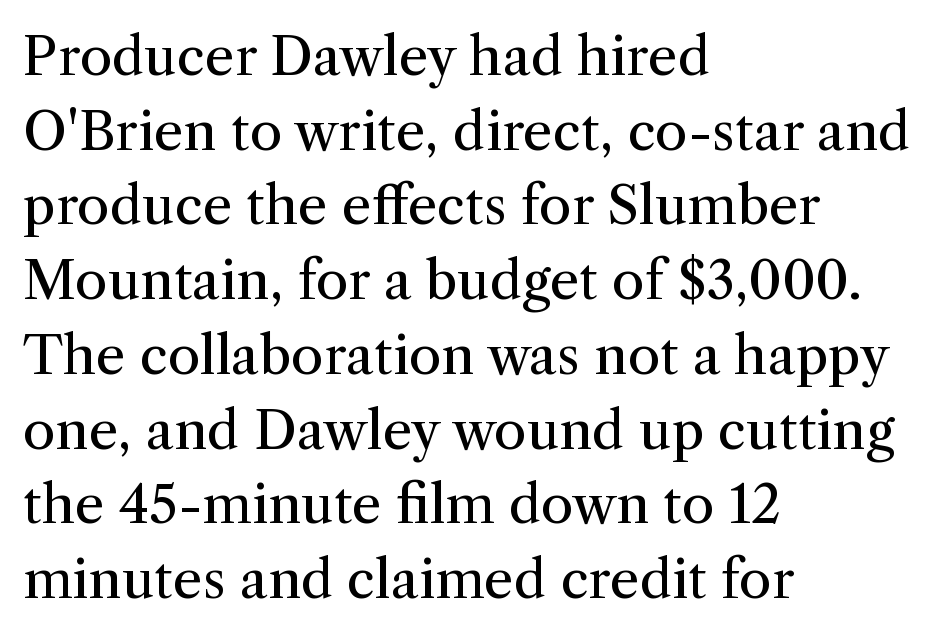
{"serif": "yes", "italic": "no", "bold": "no", "weight": "regular", "width": "normal", "stroke_contrast": "medium", "x_height": "medium", "monospaced": "no", "underline": "no", "align": "left", "line_spacing": "normal", "line_spacing_ratio": 1.41, "letter_spacing": "normal", "letter_spacing_em": 0.0, "glyph_px": 53}
